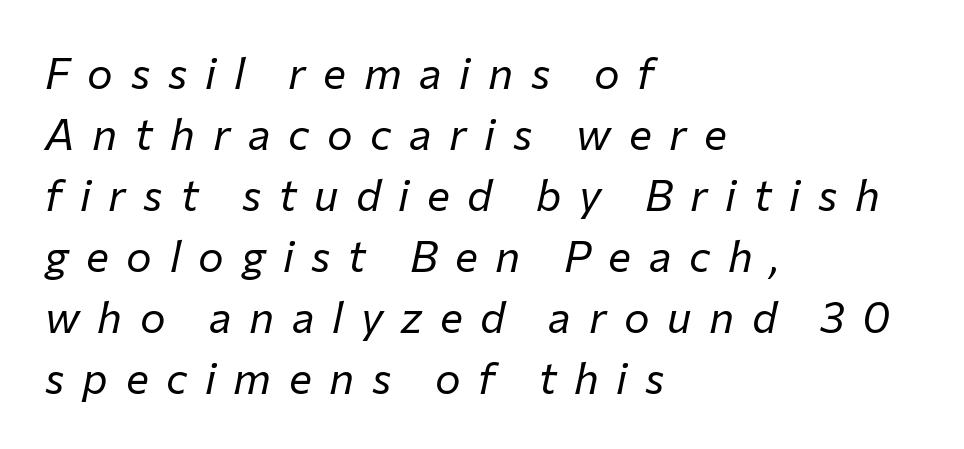
The image shows 43 px regular-weight type, italic (leaning right); set left-aligned, normal line spacing (1.42x), unusually wide letter spacing (+0.41 em), not underlined; low stroke contrast and a medium x-height.
